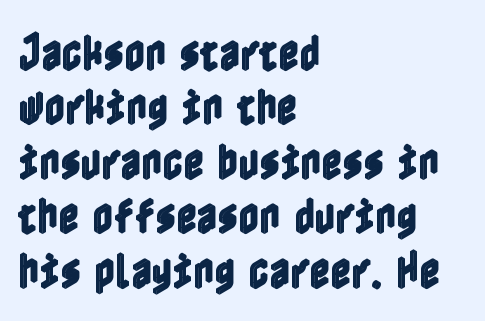
Q: Is the text italic (slanted)? A: No, it is upright.
Q: Is the text underlined? A: No.
Q: How is the paragraph aligned? A: Left-aligned.
Q: Is the spacing between letters normal or unusually wide? A: Normal.
Q: Is the spacing between lines tight, normal or loose? A: Normal.
Q: Width (condensed, normal, or wide)? A: Condensed.
Q: x-height? A: Medium.
